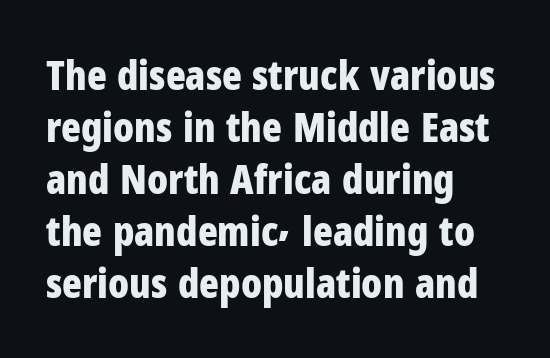
Q: Is the text bold? A: Yes.
Q: Is the text italic (slanted)? A: No, it is upright.
Q: Is the typeface a serif or a sans-serif typeface? A: Sans-serif.
Q: Is the text underlined? A: No.
Q: How is the paragraph aligned? A: Left-aligned.
Q: Is the spacing between letters normal or unusually wide? A: Normal.
Q: Is the spacing between lines tight, normal or loose? A: Normal.
Q: Width (condensed, normal, or wide)? A: Condensed.
Q: Stroke contrast? A: Low.
Q: x-height? A: Medium.
Q: Monospaced? A: No.
